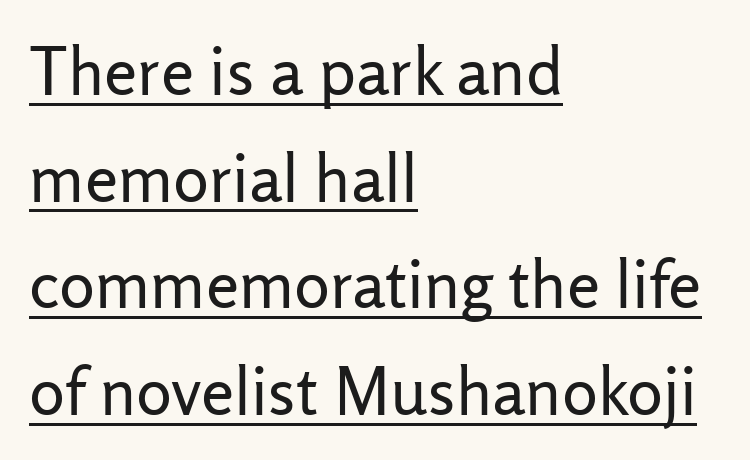
These characters rest on top of a visible drawn line. Nothing sits at the stroke ends, so this counts as sans-serif. Every stem runs plumb, perpendicular to the baseline. Vertical spacing — default.
